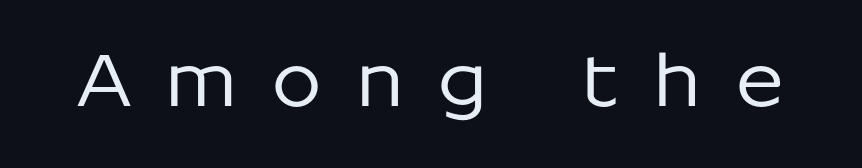
The image shows 73 px sans-serif type, upright; set unusually wide letter spacing (+0.45 em), not underlined; low stroke contrast and a medium x-height.
